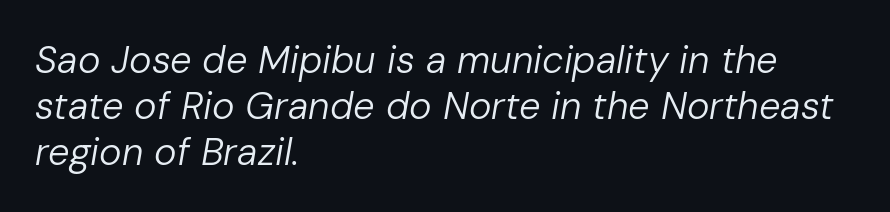
The image shows 38 px regular-weight type, italic (leaning right); set left-aligned, line spacing 1.21x, normal letter spacing, not underlined; low stroke contrast and a medium x-height.
